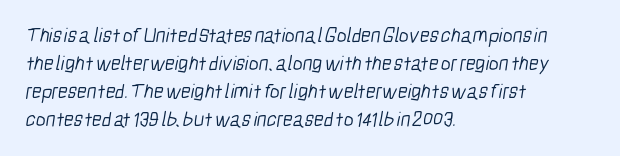
{"bold": "no", "underline": "no", "align": "left", "line_spacing": "normal", "line_spacing_ratio": 1.33, "letter_spacing": "normal", "letter_spacing_em": 0.0, "glyph_px": 21}
